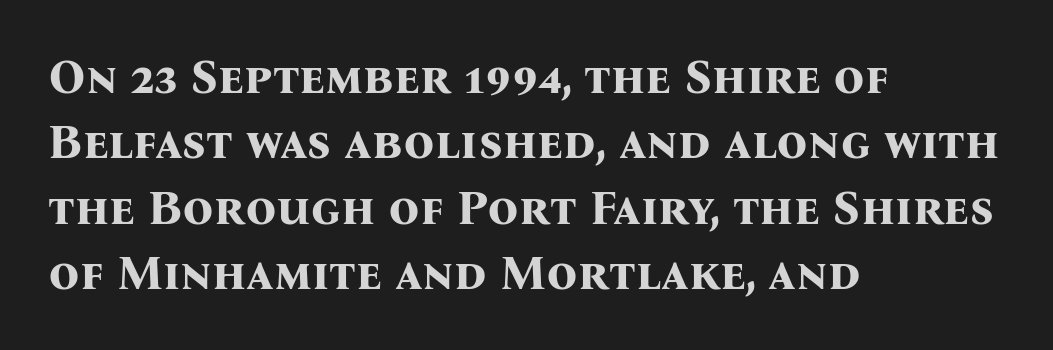
This sample keeps an unexceptional amount of space between lines. Classification — serif. The axis of the letterforms is exactly vertical. All the whitespace from short lines collects on the right. Here the glyphs are tracked normally, forming tight word shapes.
